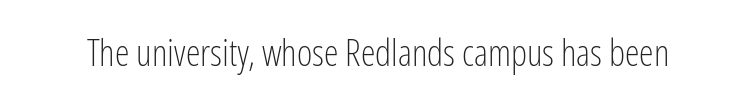
Nobody touched the tracking dial on this one. Tall strokes in this sample are plumb rather than angled. Each letter's strokes conclude bluntly, with no projecting serifs. Varying glyph widths throughout — classic text-font behaviour.
